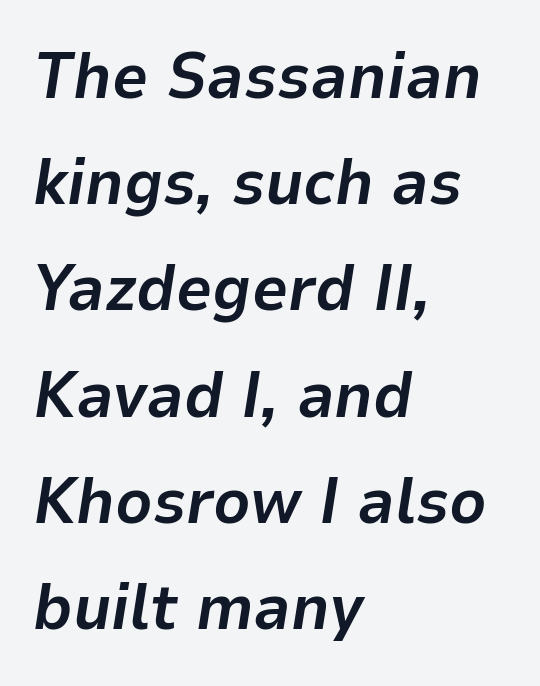
Lines of text with bare space underneath. The passage shown has conventional tracking throughout. Quick note: interline space is typical. The strokes are fattened all the way to bold.
